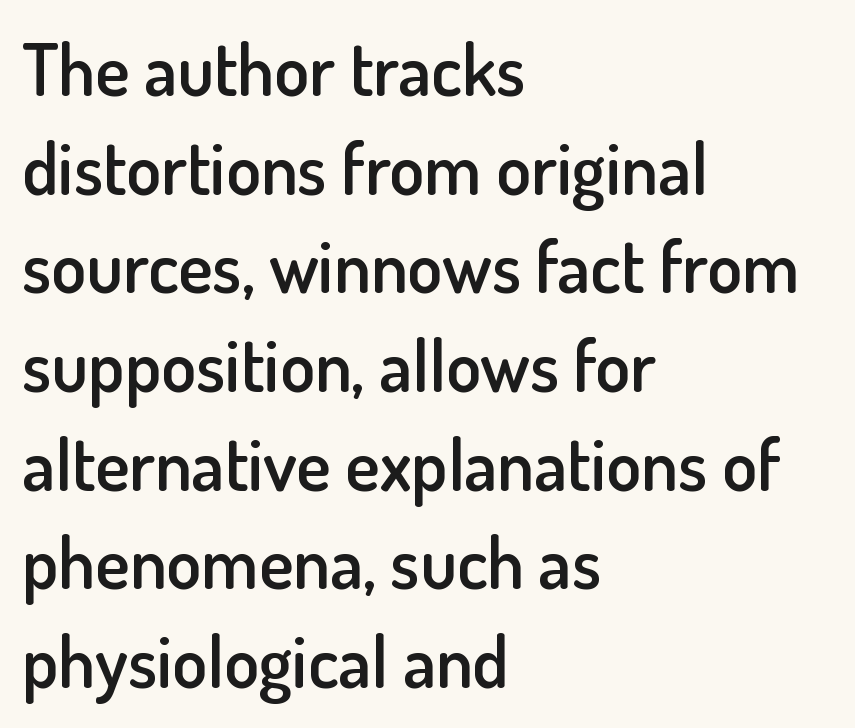
The image shows 72 px semibold sans-serif type, upright; set left-aligned, normal line spacing (1.37x), normal letter spacing, not underlined; low stroke contrast and a small x-height.
